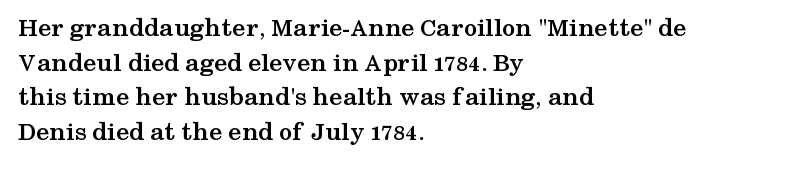
{"italic": "no", "bold": "yes", "underline": "no", "align": "left", "line_spacing": "normal", "line_spacing_ratio": 1.28, "letter_spacing": "normal", "letter_spacing_em": 0.0, "glyph_px": 27}
